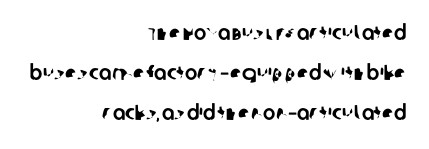
{"underline": "no", "align": "right", "line_spacing": "loose", "line_spacing_ratio": 1.91, "letter_spacing": "normal", "letter_spacing_em": 0.0, "glyph_px": 21}
